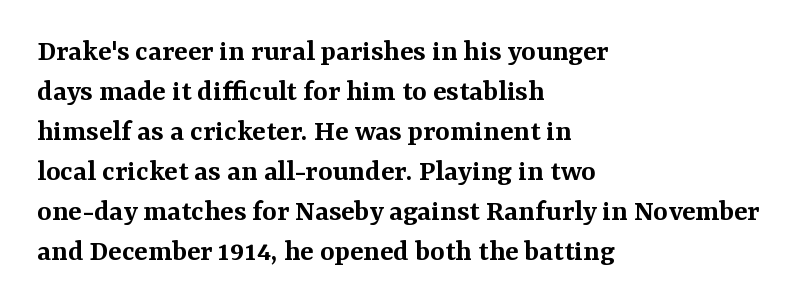
Q: Is the text bold? A: Semi-bold.
Q: Is the text italic (slanted)? A: No, it is upright.
Q: Is the typeface a serif or a sans-serif typeface? A: Serif.
Q: Is the text underlined? A: No.
Q: How is the paragraph aligned? A: Left-aligned.
Q: Is the spacing between letters normal or unusually wide? A: Normal.
Q: Is the spacing between lines tight, normal or loose? A: Normal.
Q: Width (condensed, normal, or wide)? A: Normal.
Q: Stroke contrast? A: Medium.
Q: x-height? A: Medium.
Q: Monospaced? A: No.
